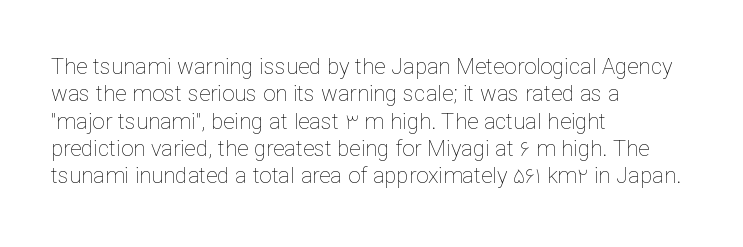
{"italic": "no", "bold": "no", "underline": "no", "align": "left", "line_spacing_ratio": 1.24, "letter_spacing": "normal", "letter_spacing_em": 0.0, "glyph_px": 22}
